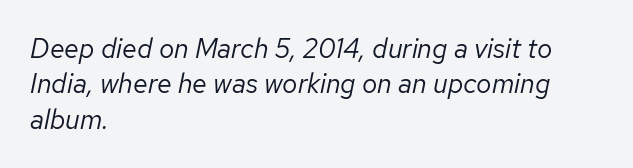
Q: Is the text bold? A: No.
Q: Is the text italic (slanted)? A: Yes, it leans right by about 12 degrees.
Q: Is the text underlined? A: No.
Q: How is the paragraph aligned? A: Left-aligned.
Q: Is the spacing between letters normal or unusually wide? A: Normal.
Q: Is the spacing between lines tight, normal or loose? A: Normal.
